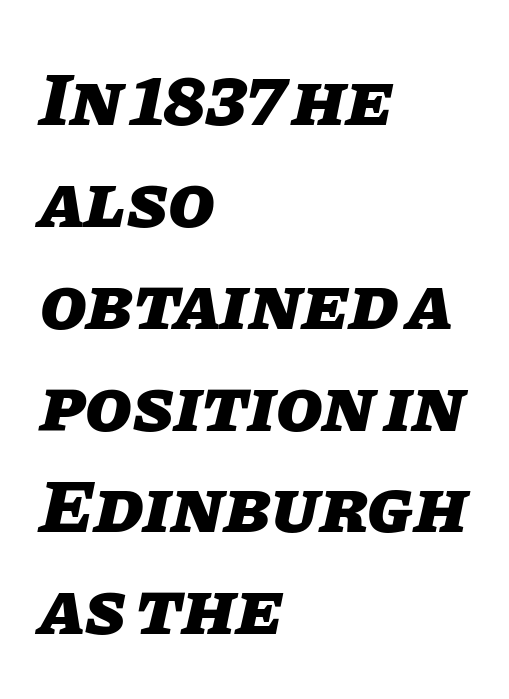
{"italic": "yes", "lean": "right", "slant_degrees": 11, "bold": "yes", "weight": "heavy", "width": "normal", "stroke_contrast": "low", "x_height": "large", "monospaced": "no", "underline": "no", "align": "left", "line_spacing": "normal", "line_spacing_ratio": 1.34, "letter_spacing": "normal", "letter_spacing_em": 0.0, "glyph_px": 76}
